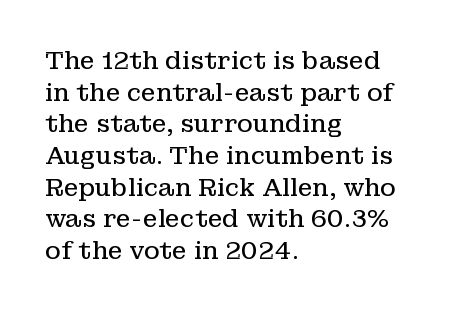
Leftover space on each line is placed entirely after the last word. The typesetting does not lean heavy: it is not bold. Honestly, the letter spacing is just normal — you wouldn't notice it. Underline: absent. If you drew a line through each stem, it would be perfectly vertical.
